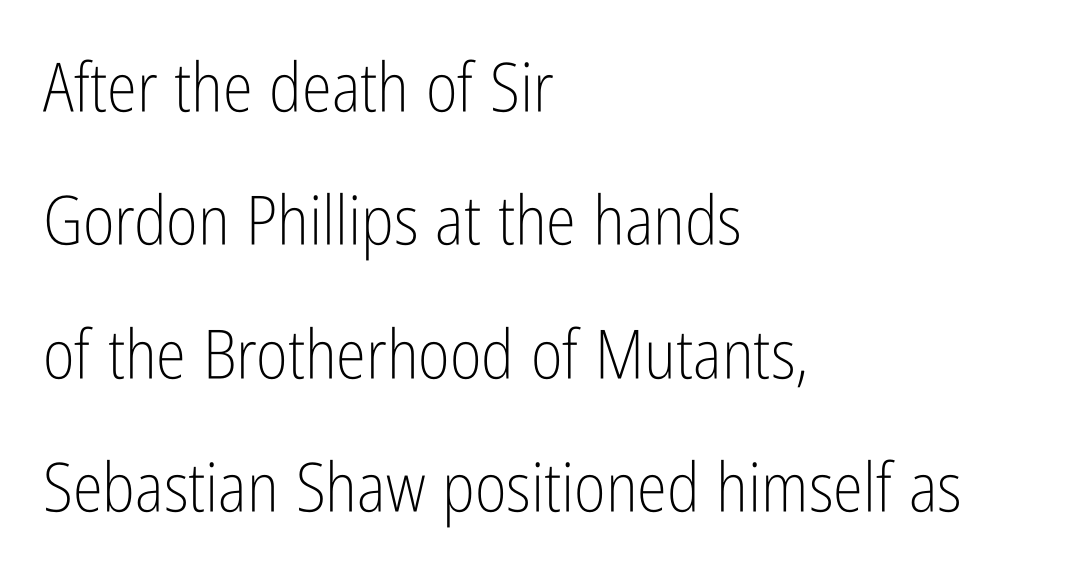
Q: Is the text bold? A: No.
Q: Is the text italic (slanted)? A: No, it is upright.
Q: Is the typeface a serif or a sans-serif typeface? A: Sans-serif.
Q: Is the text underlined? A: No.
Q: How is the paragraph aligned? A: Left-aligned.
Q: Is the spacing between letters normal or unusually wide? A: Normal.
Q: Is the spacing between lines tight, normal or loose? A: Loose.
Q: Width (condensed, normal, or wide)? A: Condensed.
Q: Stroke contrast? A: Low.
Q: x-height? A: Medium.
Q: Monospaced? A: No.
